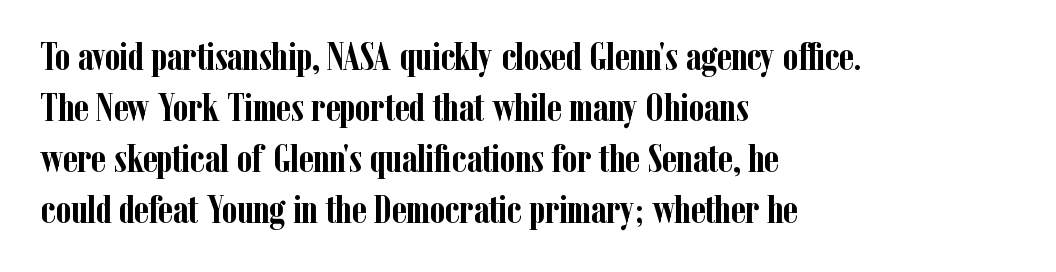
In terms of posture, this sample is upright. Letters rest on an invisible, unmarked baseline. A classic flush-left, rag-right setting is used for this passage. Proportional: the letters do not fall into vertical columns.
